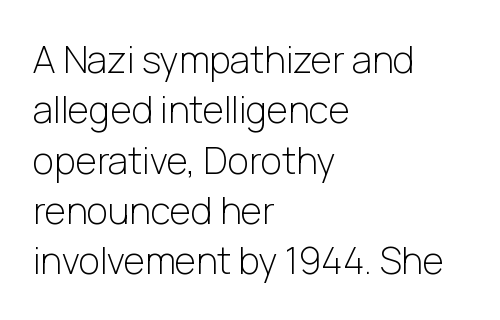
The image shows 37 px light sans-serif type, upright; set left-aligned, normal line spacing (1.36x), normal letter spacing, not underlined; low stroke contrast and a medium x-height.
